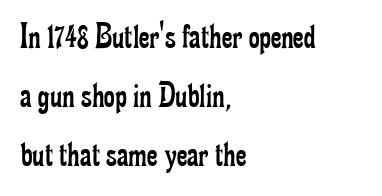
Q: Is the text bold? A: No.
Q: Is the text italic (slanted)? A: No, it is upright.
Q: Is the typeface a serif or a sans-serif typeface? A: Serif.
Q: Is the text underlined? A: No.
Q: How is the paragraph aligned? A: Left-aligned.
Q: Is the spacing between letters normal or unusually wide? A: Normal.
Q: Is the spacing between lines tight, normal or loose? A: Normal.
Q: Width (condensed, normal, or wide)? A: Condensed.
Q: Stroke contrast? A: Low.
Q: x-height? A: Small.
Q: Monospaced? A: No.
